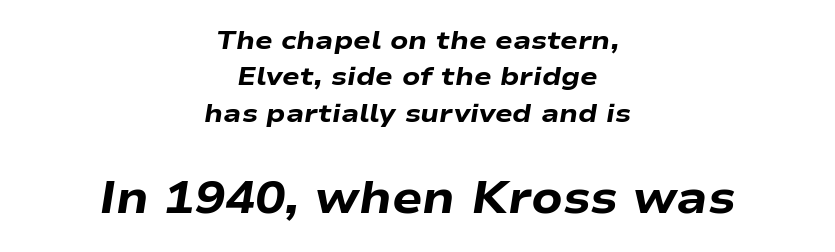
Q: Is the text bold? A: Yes.
Q: Is the text italic (slanted)? A: Yes, it leans right by about 9 degrees.
Q: Is the text underlined? A: No.
Q: How is the paragraph aligned? A: Centered.
Q: Is the spacing between letters normal or unusually wide? A: Normal.
Q: Is the spacing between lines tight, normal or loose? A: Normal.
Q: Which block of text is set in a larger size, the first (top) or the second (bottom)? A: The second (bottom) one.
Q: Width (condensed, normal, or wide)? A: Wide.
Q: Stroke contrast? A: Low.
Q: x-height? A: Medium.
Q: Monospaced? A: No.
